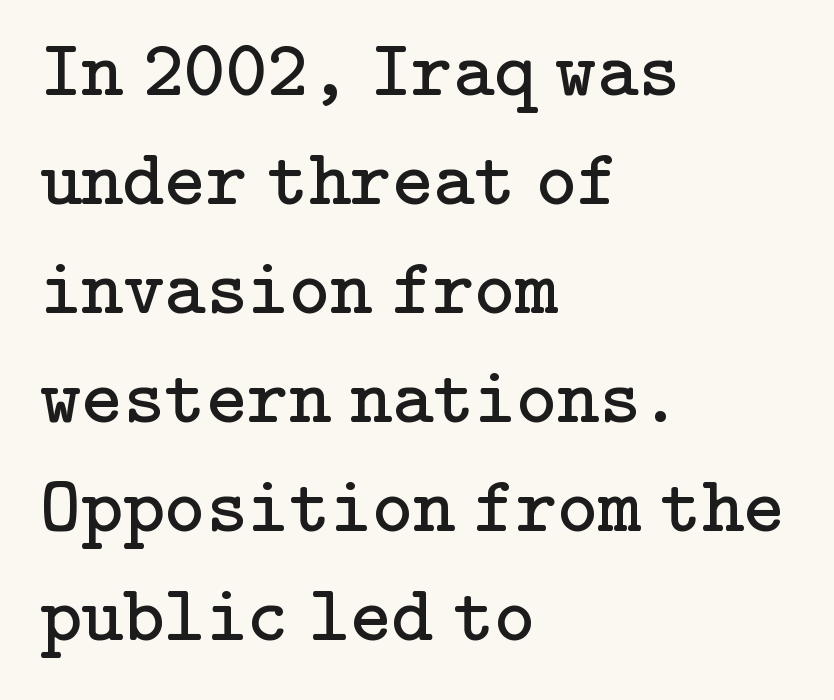
The space directly below the letters is spotless. The paragraph has a hard left edge and a soft right edge. The rendering shows small feet on the letterforms — a serif design. Does the leading feel generous? No, just average.
